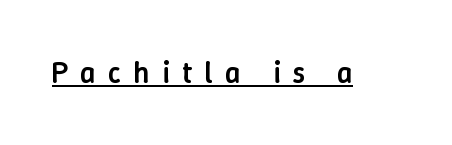
{"italic": "no", "bold": "semi", "weight": "semibold", "width": "normal", "stroke_contrast": "low", "x_height": "medium", "monospaced": "no", "underline": "yes", "letter_spacing": "wide", "letter_spacing_em": 0.41, "glyph_px": 30}
